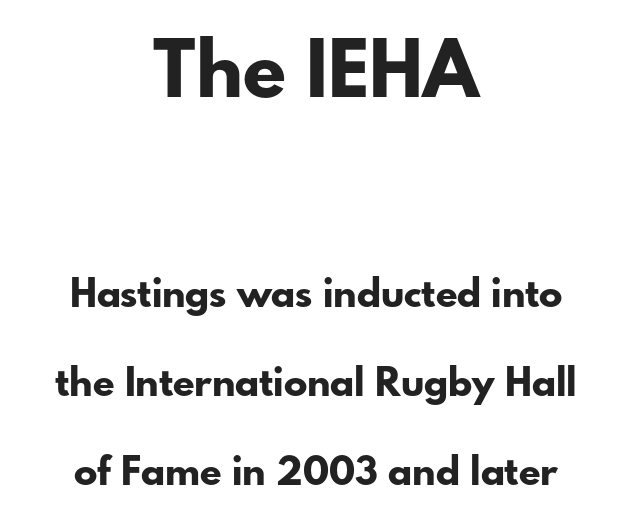
Students, note that the glyphs here touch the page at normal intervals. Notice how thick the strokes are: this is what a full bold looks like. The designer dialed line spacing up above the default. Size contrast runs from large at the top to small at the bottom. Does the type have serifs? No, each stem ends abruptly.
